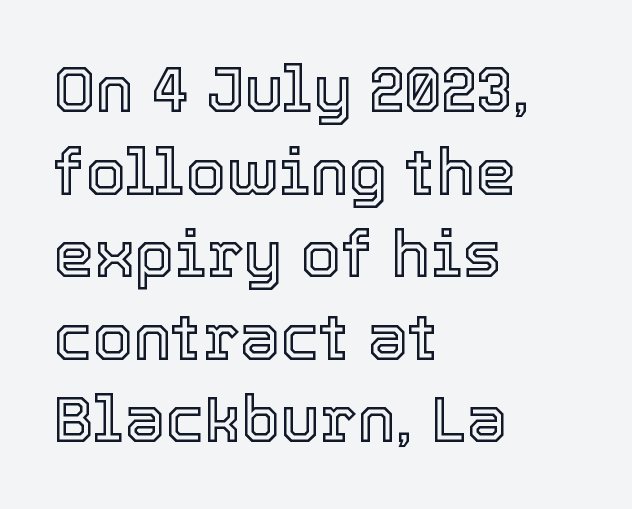
Q: Is the text italic (slanted)? A: No, it is upright.
Q: Is the text underlined? A: No.
Q: How is the paragraph aligned? A: Left-aligned.
Q: Is the spacing between letters normal or unusually wide? A: Normal.
Q: Is the spacing between lines tight, normal or loose? A: Normal.
Q: Width (condensed, normal, or wide)? A: Normal.
Q: x-height? A: Medium.
Q: Monospaced? A: No.
